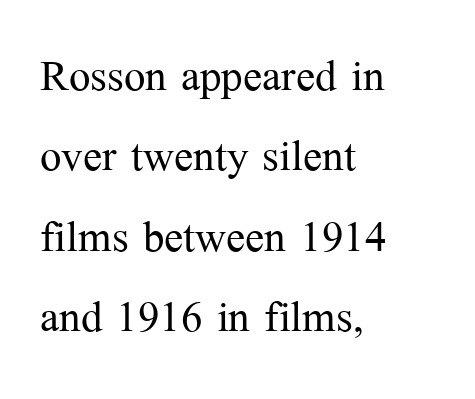
The image shows 57 px light serif type, upright; set left-aligned, normal line spacing (1.41x), normal letter spacing, not underlined; medium stroke contrast and a medium x-height.
